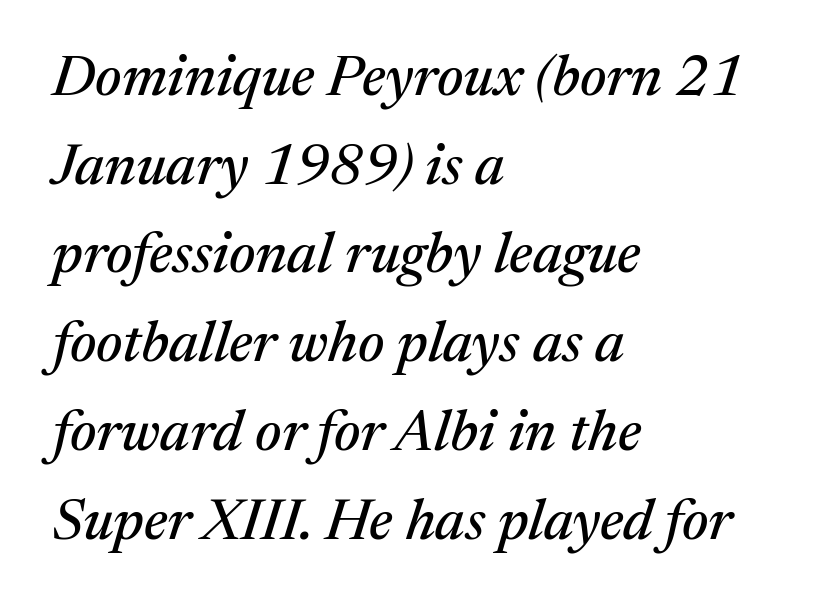
The image shows 58 px serif type, italic (leaning right); set left-aligned, normal line spacing (1.53x), normal letter spacing, not underlined; medium stroke contrast and a medium x-height.
